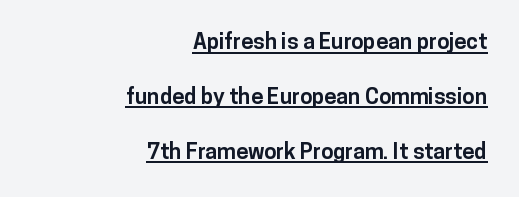
Q: Is the text bold? A: Yes.
Q: Is the text italic (slanted)? A: No, it is upright.
Q: Is the text underlined? A: Yes.
Q: How is the paragraph aligned? A: Right-aligned.
Q: Is the spacing between letters normal or unusually wide? A: Normal.
Q: Is the spacing between lines tight, normal or loose? A: Loose.
